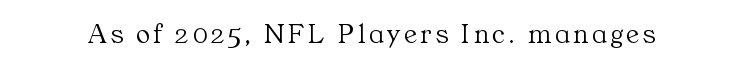
{"serif": "yes", "italic": "no", "bold": "no", "weight": "light", "width": "normal", "stroke_contrast": "medium", "x_height": "medium", "monospaced": "no", "underline": "no", "glyph_px": 29}
